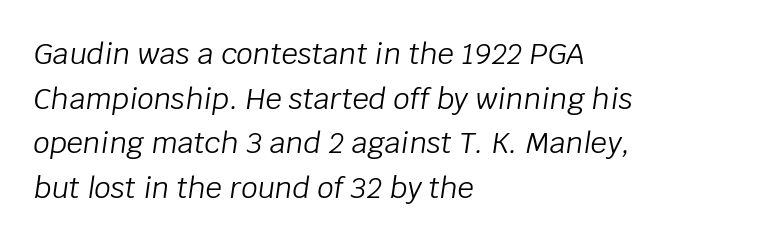
Only glyphs here, with clear space below each row. Horizontal alignment here is leftward, the default for most running prose. The text carries the slant typical of an italic or oblique font. A typesetter would call this proportional, since set widths differ per character.
